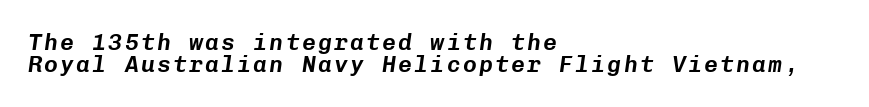
Q: Is the text italic (slanted)? A: Yes, it leans right by about 8 degrees.
Q: Is the text underlined? A: No.
Q: How is the paragraph aligned? A: Left-aligned.
Q: Is the spacing between lines tight, normal or loose? A: Tight.
